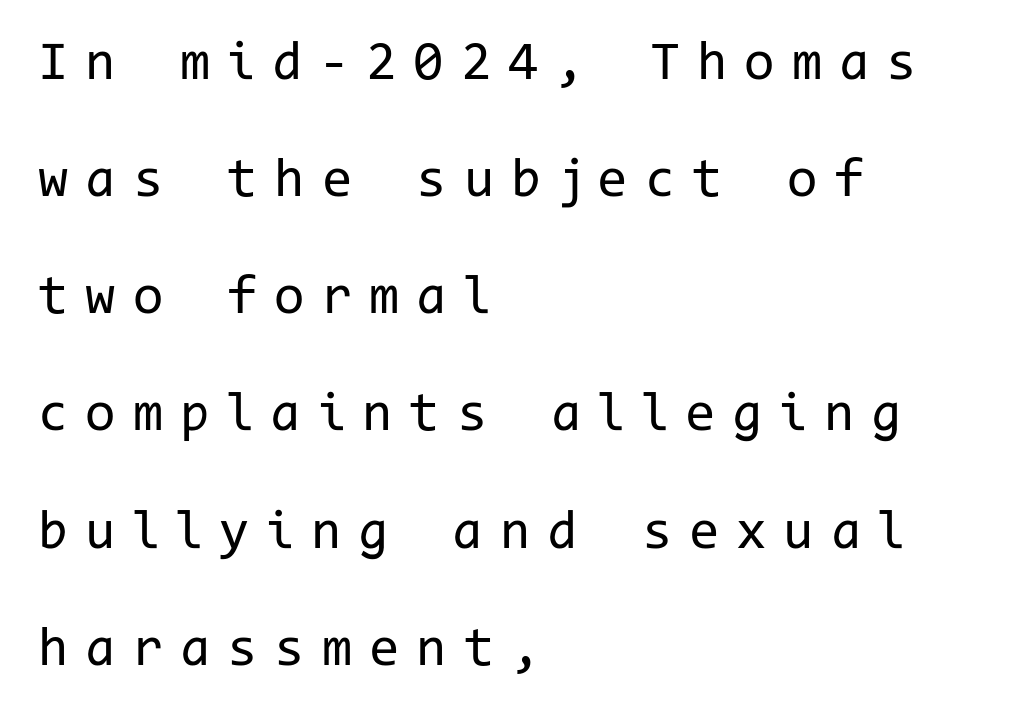
{"serif": "no", "italic": "no", "bold": "no", "weight": "regular", "width": "normal", "stroke_contrast": "low", "x_height": "medium", "monospaced": "yes", "underline": "no", "align": "left", "line_spacing": "loose", "line_spacing_ratio": 2.13, "letter_spacing": "wide", "letter_spacing_em": 0.31, "glyph_px": 55}
